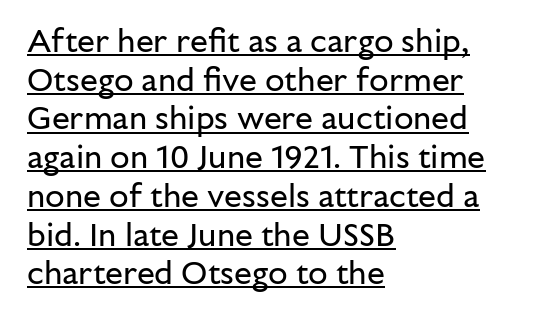
Think standard paragraph weight, or any step lighter than that. The sample's only ornament is a line tracing under the words. Each word holds together tightly as a unit, with standard inter-letter gaps. This sample uses a sans-serif face.
